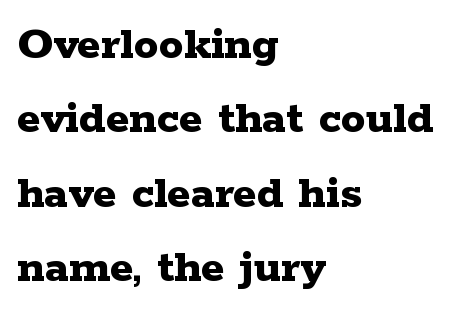
The image shows 49 px bold, wide serif type, upright; set left-aligned, normal line spacing (1.52x), normal letter spacing, not underlined; low stroke contrast and a medium x-height.
